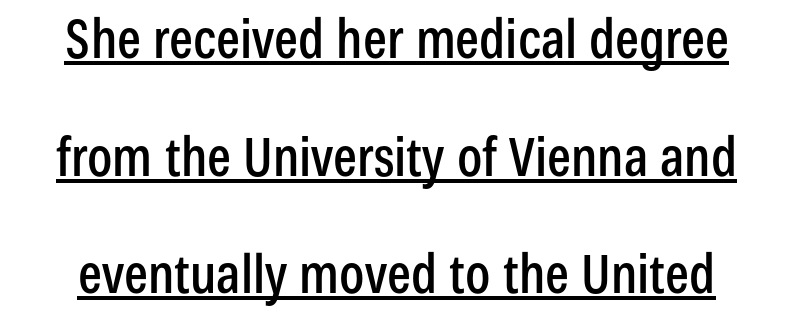
Q: Is the text italic (slanted)? A: No, it is upright.
Q: Is the typeface a serif or a sans-serif typeface? A: Sans-serif.
Q: Is the text underlined? A: Yes.
Q: Is the spacing between letters normal or unusually wide? A: Normal.
Q: Is the spacing between lines tight, normal or loose? A: Loose.
Q: Width (condensed, normal, or wide)? A: Condensed.
Q: Stroke contrast? A: Low.
Q: x-height? A: Medium.
Q: Monospaced? A: No.
